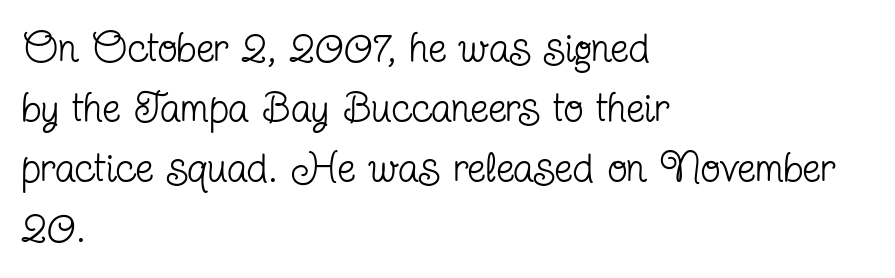
{"serif": "yes", "italic": "no", "bold": "no", "weight": "regular", "width": "condensed", "stroke_contrast": "low", "x_height": "medium", "monospaced": "no", "underline": "no", "align": "left", "line_spacing": "normal", "line_spacing_ratio": 1.46, "letter_spacing": "normal", "letter_spacing_em": 0.0, "glyph_px": 41}
